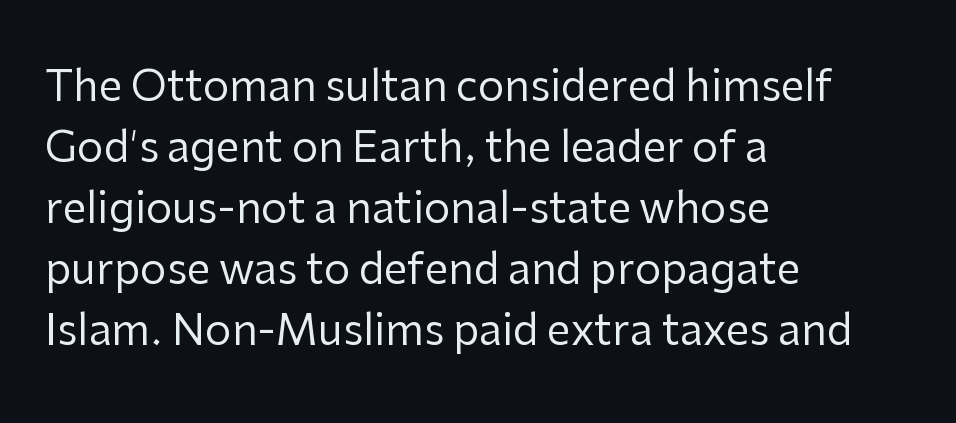
Are there feet on the stems? There aren't — it's a sans. No heavy texture on the line: the type isn't bold. Each letter keeps its own natural width here, so spacing adapts to shape. Notice how the passage keeps a crisp vertical edge on the left only. Anything drawn beneath the words? Only blank space.
